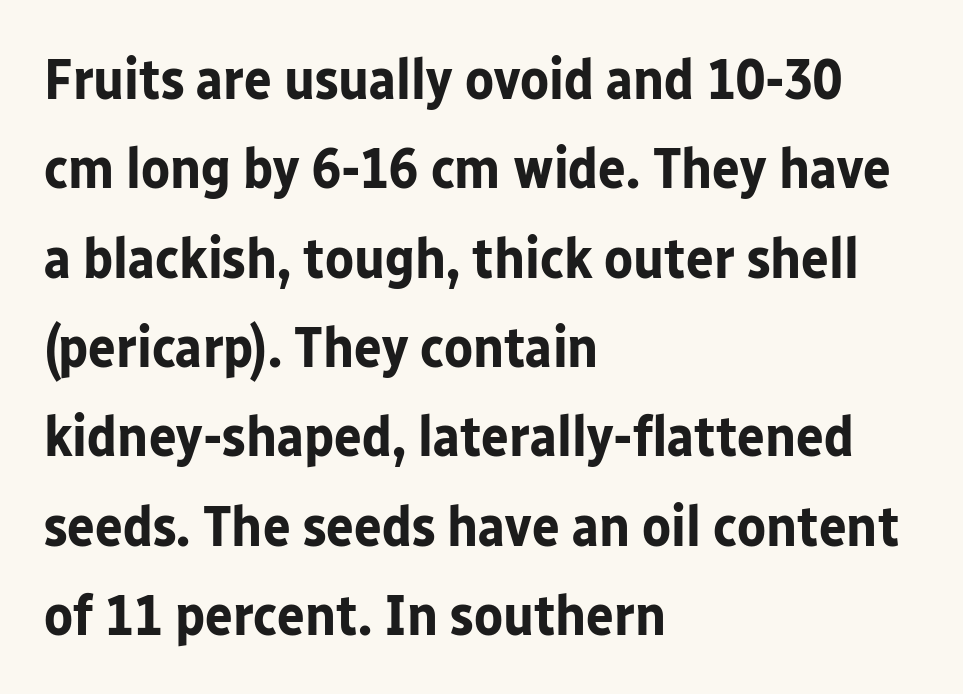
Q: Is the text bold? A: Yes.
Q: Is the text italic (slanted)? A: No, it is upright.
Q: Is the typeface a serif or a sans-serif typeface? A: Sans-serif.
Q: Is the text underlined? A: No.
Q: How is the paragraph aligned? A: Left-aligned.
Q: Is the spacing between letters normal or unusually wide? A: Normal.
Q: Is the spacing between lines tight, normal or loose? A: Normal.
Q: Width (condensed, normal, or wide)? A: Normal.
Q: Stroke contrast? A: Low.
Q: x-height? A: Medium.
Q: Monospaced? A: No.
